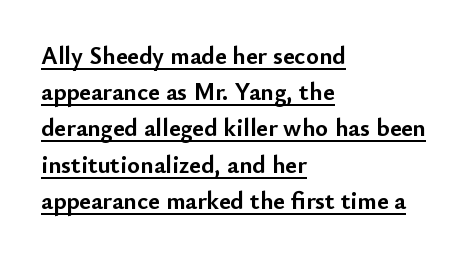
Q: Is the text bold? A: Yes.
Q: Is the text italic (slanted)? A: No, it is upright.
Q: Is the text underlined? A: Yes.
Q: How is the paragraph aligned? A: Left-aligned.
Q: Is the spacing between letters normal or unusually wide? A: Normal.
Q: Is the spacing between lines tight, normal or loose? A: Normal.
